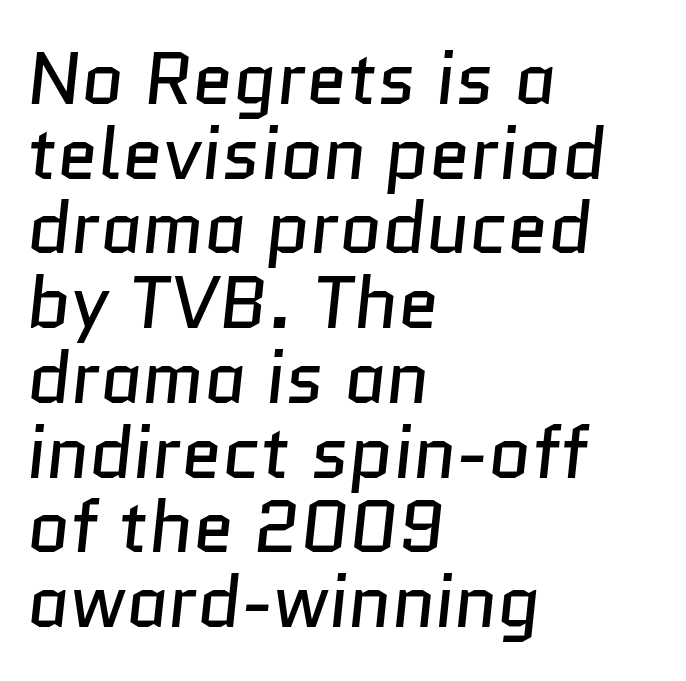
Font category for this specimen: sans-serif. The strokes are not fattened; the text isn't bold. Alignment: flush left. The passage shown stacks its lines with hardly any gap. Characters follow at the spacing the type designer built in. Character widths vary here, with narrow letters taking less room than wide ones.
